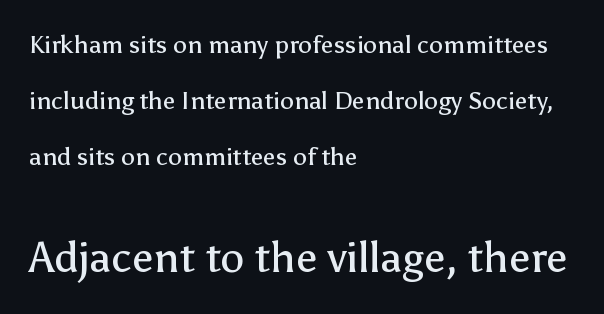
Q: Is the text bold? A: No.
Q: Is the text italic (slanted)? A: No, it is upright.
Q: Is the typeface a serif or a sans-serif typeface? A: Sans-serif.
Q: Is the text underlined? A: No.
Q: How is the paragraph aligned? A: Left-aligned.
Q: Is the spacing between letters normal or unusually wide? A: Normal.
Q: Is the spacing between lines tight, normal or loose? A: Loose.
Q: Which block of text is set in a larger size, the first (top) or the second (bottom)? A: The second (bottom) one.
Q: Width (condensed, normal, or wide)? A: Normal.
Q: Stroke contrast? A: Low.
Q: x-height? A: Medium.
Q: Monospaced? A: No.
